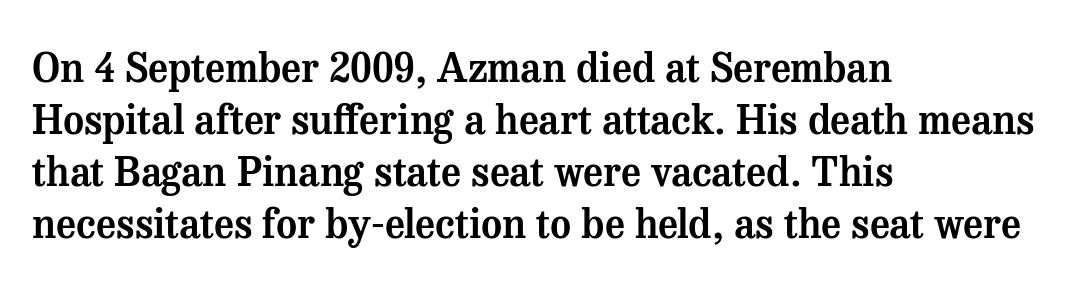
{"serif": "yes", "italic": "no", "width": "normal", "stroke_contrast": "medium", "x_height": "medium", "monospaced": "no", "underline": "no", "align": "left", "line_spacing": "normal", "line_spacing_ratio": 1.3, "letter_spacing": "normal", "letter_spacing_em": 0.0, "glyph_px": 40}
